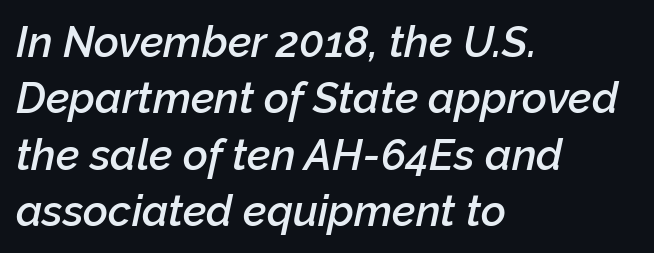
Is the letter spacing exaggerated? No — it looks like the ordinary default. Check the space under the baseline: it is left empty. There's an unmistakable incline to the writing here. Does the weight exceed regular? Yes, but only to semibold. The lines are quadded left.
